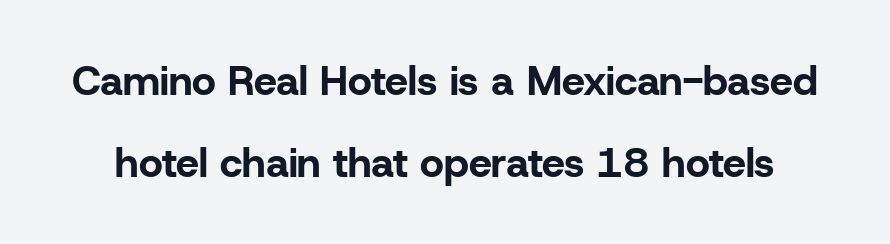
Note the varied advance widths — an 'i' is clearly narrower than an 'm'. The rendering uses a bold face; every stroke is thick and dark. Lines of text with bare space underneath. Ascenders rise straight up at ninety degrees.
